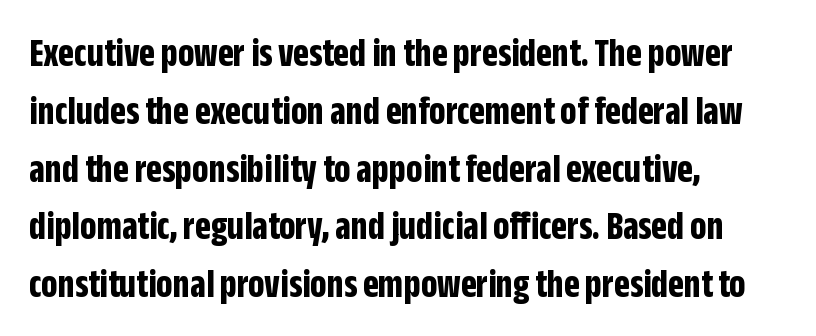
The foot of each line stays bare and open. These lines keep a tight, regular rhythm from letter to letter. Weight: bold. The type sits square on the baseline with zero lean. In terms of leading, this rendering sits right in the middle.
